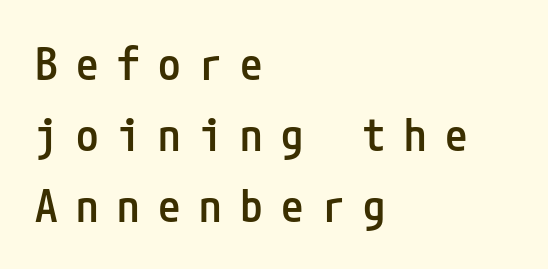
Q: Is the text bold? A: Semi-bold.
Q: Is the text italic (slanted)? A: No, it is upright.
Q: Is the typeface a serif or a sans-serif typeface? A: Sans-serif.
Q: Is the text underlined? A: No.
Q: How is the paragraph aligned? A: Left-aligned.
Q: Is the spacing between letters normal or unusually wide? A: Unusually wide.
Q: Is the spacing between lines tight, normal or loose? A: Normal.
Q: Width (condensed, normal, or wide)? A: Condensed.
Q: Stroke contrast? A: Low.
Q: x-height? A: Medium.
